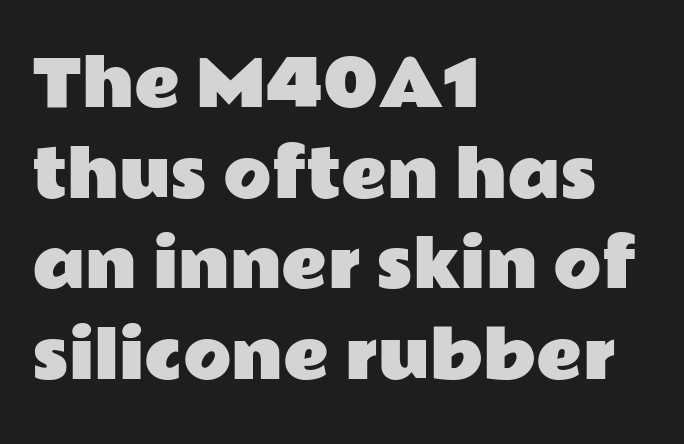
Style check: upright. Letterform terminals end flat and unadorned throughout the passage. A student would call this left alignment; a typographer would say flush left, rag right. You could not count columns in this text — the font is proportionally spaced. The gap between lines stays unmarked.
